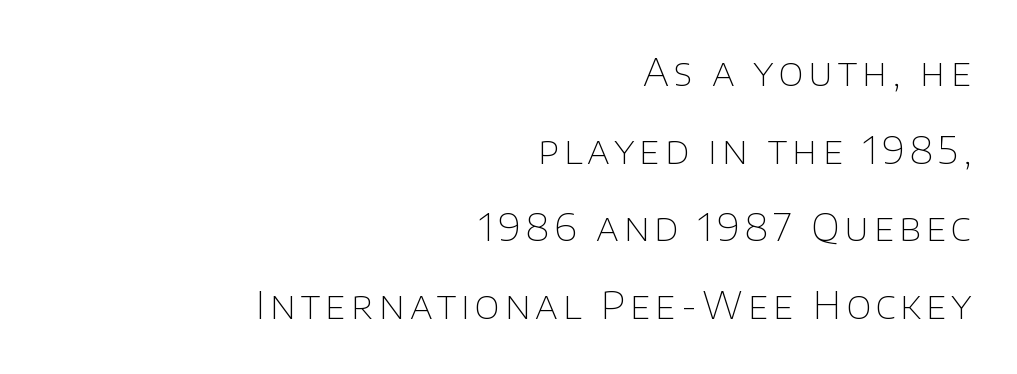
This rendering uses right alignment, leaving the left contour irregular. The typography opts for an upright posture over an oblique one. Bare-footed words on every line. The block of text is sparse from top to bottom, with ample space between rows. A typesetter would call this proportional, since set widths differ per character.
